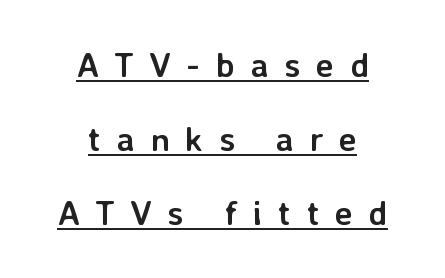
Q: Is the text bold? A: Yes.
Q: Is the text italic (slanted)? A: No, it is upright.
Q: Is the typeface a serif or a sans-serif typeface? A: Sans-serif.
Q: Is the text underlined? A: Yes.
Q: How is the paragraph aligned? A: Centered.
Q: Is the spacing between letters normal or unusually wide? A: Unusually wide.
Q: Is the spacing between lines tight, normal or loose? A: Loose.
Q: Width (condensed, normal, or wide)? A: Normal.
Q: Stroke contrast? A: Low.
Q: x-height? A: Medium.
Q: Monospaced? A: No.
